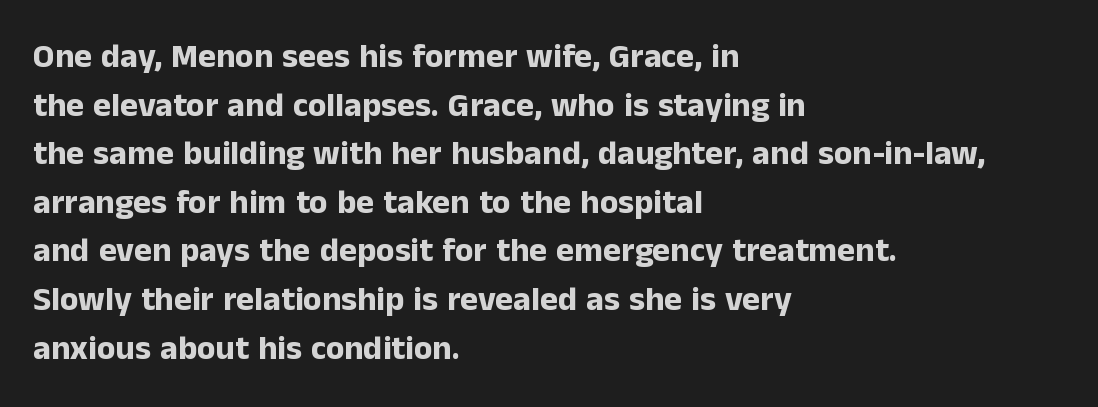
Q: Is the text bold? A: Yes.
Q: Is the text italic (slanted)? A: No, it is upright.
Q: Is the typeface a serif or a sans-serif typeface? A: Sans-serif.
Q: Is the text underlined? A: No.
Q: How is the paragraph aligned? A: Left-aligned.
Q: Is the spacing between letters normal or unusually wide? A: Normal.
Q: Is the spacing between lines tight, normal or loose? A: Normal.
Q: Width (condensed, normal, or wide)? A: Normal.
Q: Stroke contrast? A: Low.
Q: x-height? A: Medium.
Q: Monospaced? A: No.
